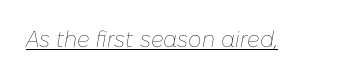
The image shows 23 px text type, italic (leaning right); set normal letter spacing, underlined.
